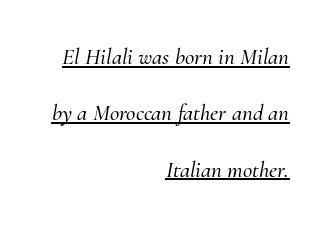
The compositor pushed each line to the right boundary. The passage shown has conventional tracking throughout. Leading is clearly above the norm, producing a sparse column. Underlined type. Posture: slanted.
